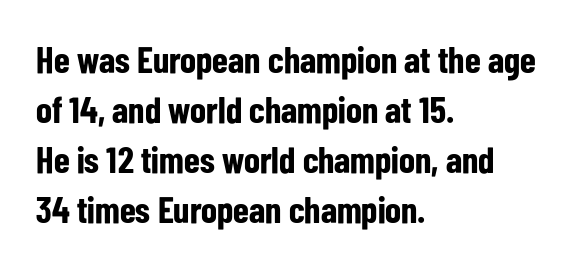
You could call the tracking neutral — neither tight nor loose. These lines were composed using upright roman letters. Typographic density is high because the face is bold. This sample is left-justified, so line endings fall wherever the words run out.
